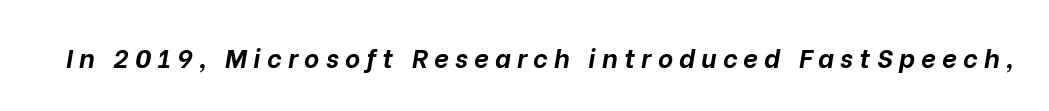
Q: Is the text bold? A: Yes.
Q: Is the text italic (slanted)? A: Yes, it leans right by about 10 degrees.
Q: Is the text underlined? A: No.
Q: Is the spacing between letters normal or unusually wide? A: Unusually wide.
